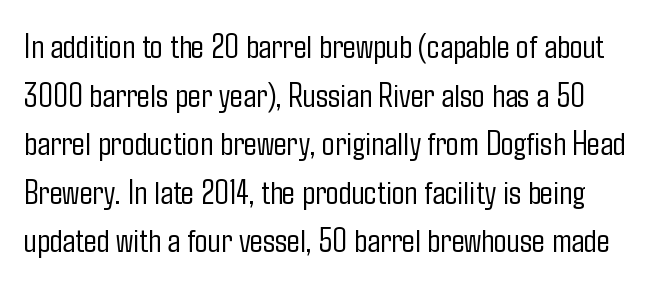
{"serif": "no", "italic": "no", "bold": "no", "weight": "light", "width": "condensed", "stroke_contrast": "low", "x_height": "medium", "monospaced": "no", "underline": "no", "line_spacing": "normal", "line_spacing_ratio": 1.43, "letter_spacing": "normal", "letter_spacing_em": 0.0, "glyph_px": 34}
